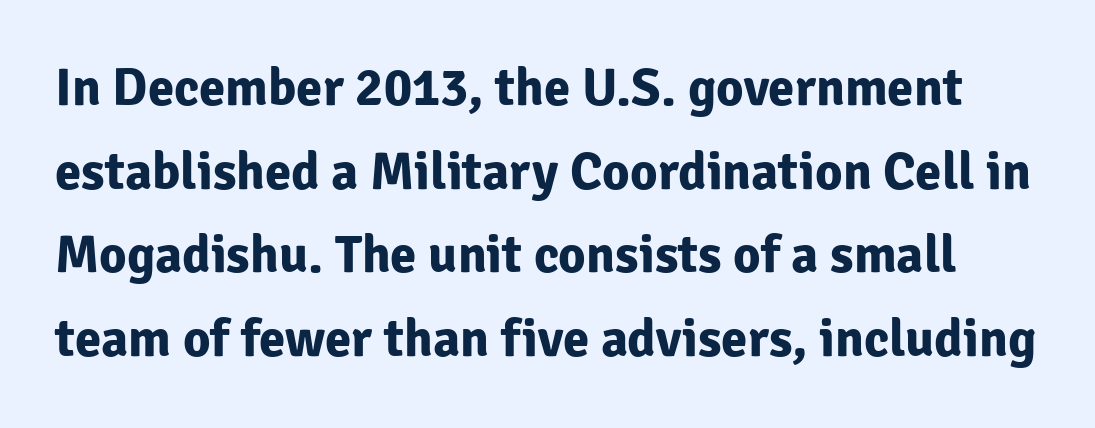
Q: Is the text bold? A: Yes.
Q: Is the text italic (slanted)? A: No, it is upright.
Q: Is the typeface a serif or a sans-serif typeface? A: Sans-serif.
Q: Is the text underlined? A: No.
Q: Is the spacing between letters normal or unusually wide? A: Normal.
Q: Is the spacing between lines tight, normal or loose? A: Normal.
Q: Width (condensed, normal, or wide)? A: Normal.
Q: Stroke contrast? A: Low.
Q: x-height? A: Medium.
Q: Monospaced? A: No.
